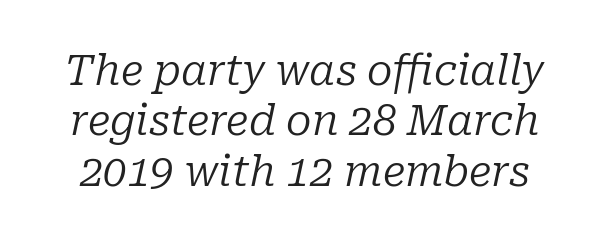
{"serif": "yes", "italic": "yes", "lean": "right", "slant_degrees": 10, "bold": "no", "weight": "regular", "width": "normal", "stroke_contrast": "low", "x_height": "medium", "monospaced": "no", "underline": "no", "line_spacing_ratio": 1.2, "letter_spacing": "normal", "letter_spacing_em": 0.0, "glyph_px": 42}
